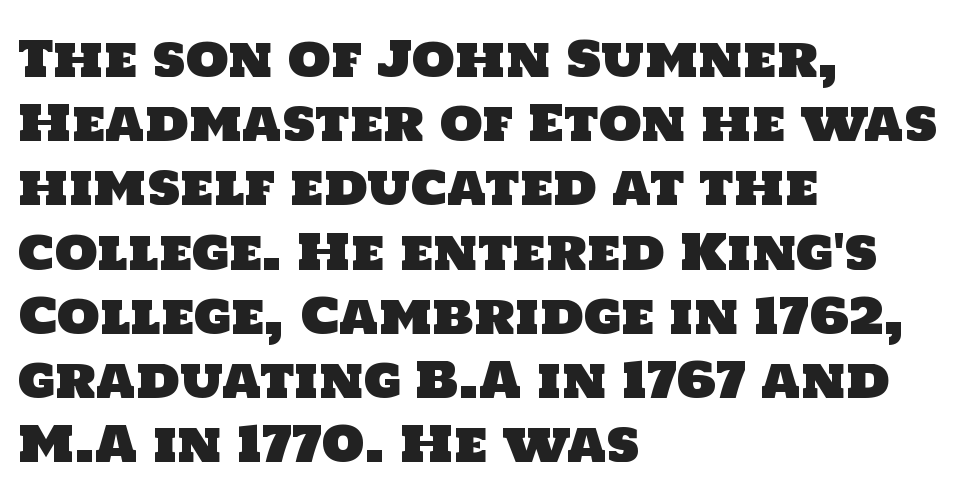
{"serif": "no", "width": "normal", "stroke_contrast": "low", "x_height": "large", "monospaced": "no", "underline": "no", "align": "left", "line_spacing": "normal", "line_spacing_ratio": 1.31, "letter_spacing": "normal", "letter_spacing_em": 0.0, "glyph_px": 49}
